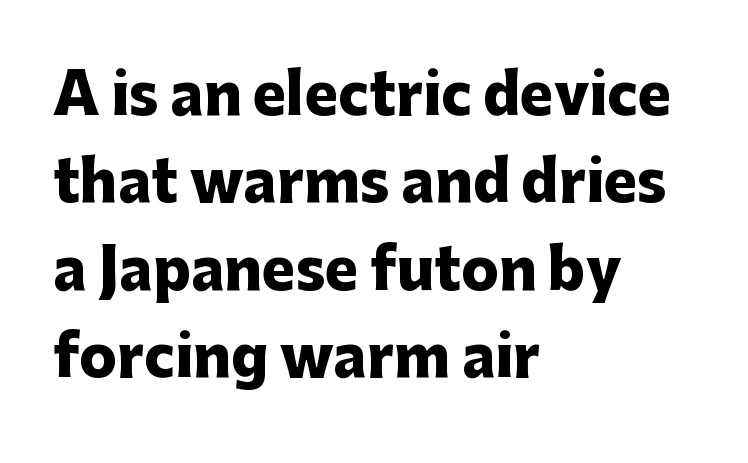
Check where the strokes stop: nothing finishes them off — pure sans. The rendering keeps characters at their native spacing. Is this a fixed-width face? No — the glyphs have proportional, varying widths. Notice how the passage keeps a crisp vertical edge on the left only.
